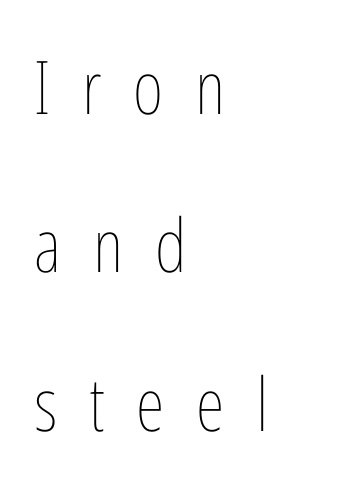
Q: Is the text bold? A: No.
Q: Is the text italic (slanted)? A: No, it is upright.
Q: Is the text underlined? A: No.
Q: How is the paragraph aligned? A: Left-aligned.
Q: Is the spacing between letters normal or unusually wide? A: Unusually wide.
Q: Is the spacing between lines tight, normal or loose? A: Loose.
Q: Width (condensed, normal, or wide)? A: Condensed.
Q: Stroke contrast? A: Low.
Q: x-height? A: Medium.
Q: Monospaced? A: No.
